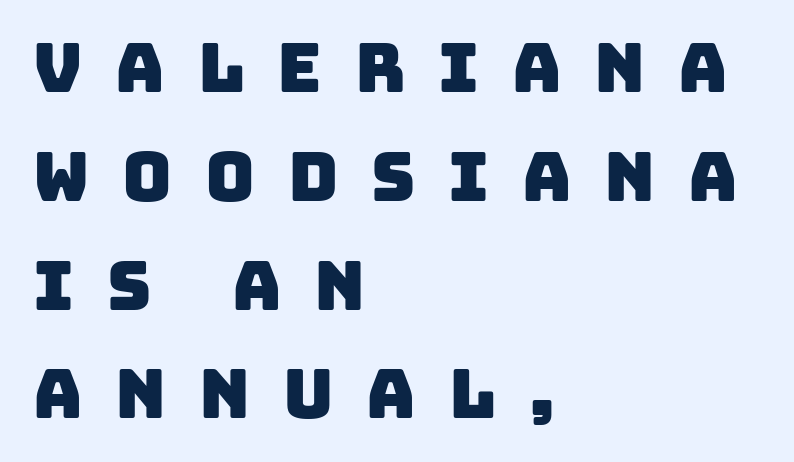
No feet cap the strokes, marking this as sans-serif type. Interline gaps are of average width in this sample. In CSS terms this would be text-align: left. Spacing verdict: proportional, widths tailored to each character. Each word looks stretched out because of the extra space between its letters.
